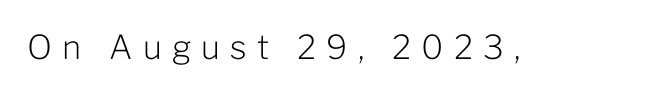
{"serif": "no", "italic": "no", "bold": "no", "weight": "light", "width": "normal", "stroke_contrast": "low", "x_height": "medium", "monospaced": "no", "underline": "no", "letter_spacing": "wide", "letter_spacing_em": 0.31, "glyph_px": 33}
